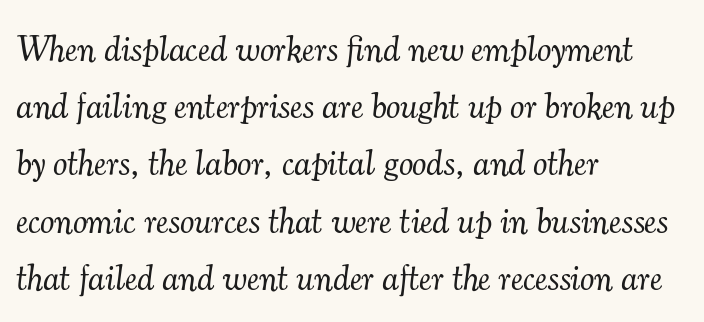
The image shows 36 px light serif type, italic (leaning right); set left-aligned, normal line spacing (1.59x), normal letter spacing, not underlined; medium stroke contrast and a small x-height.
